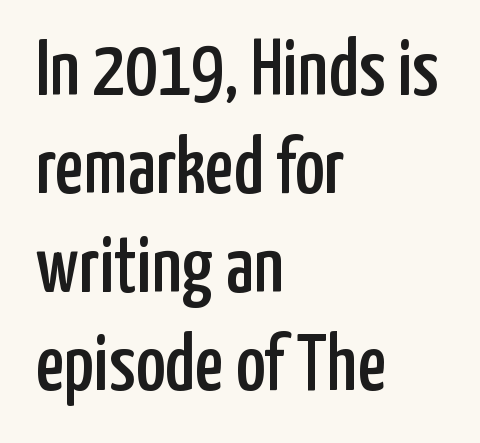
Q: Is the text italic (slanted)? A: No, it is upright.
Q: Is the typeface a serif or a sans-serif typeface? A: Sans-serif.
Q: Is the text underlined? A: No.
Q: How is the paragraph aligned? A: Left-aligned.
Q: Is the spacing between letters normal or unusually wide? A: Normal.
Q: Width (condensed, normal, or wide)? A: Condensed.
Q: Stroke contrast? A: Low.
Q: x-height? A: Medium.
Q: Monospaced? A: No.
